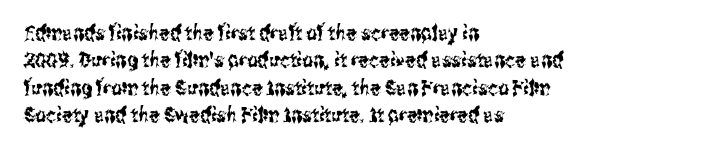
The image shows 21 px text type, upright; set left-aligned, normal line spacing (1.3x), normal letter spacing, not underlined.
